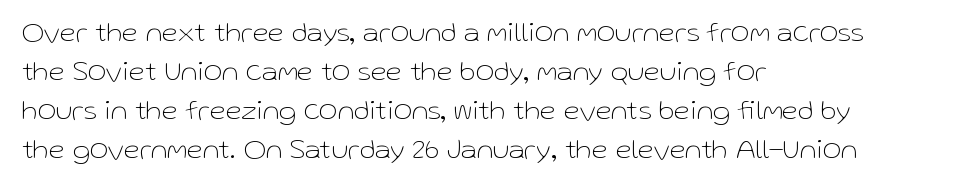
{"serif": "no", "italic": "no", "bold": "no", "weight": "thin", "width": "normal", "stroke_contrast": "low", "x_height": "medium", "monospaced": "no", "underline": "no", "align": "left", "line_spacing": "normal", "line_spacing_ratio": 1.35, "letter_spacing": "normal", "letter_spacing_em": 0.0, "glyph_px": 29}
